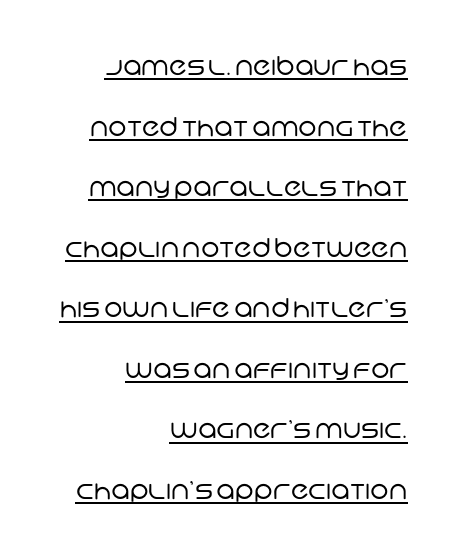
These lines are set flush right with a ragged left edge. Default kerning and tracking; the words read as compact shapes. Notice how a bar underscores the lettering throughout. Rows of type keep a wide berth in the vertical direction.
